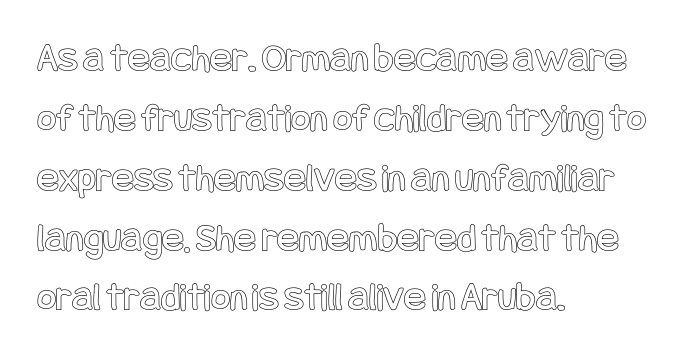
{"italic": "no", "width": "condensed", "x_height": "large", "underline": "no", "align": "left", "line_spacing": "normal", "line_spacing_ratio": 1.46, "letter_spacing": "normal", "letter_spacing_em": 0.0, "glyph_px": 41}
